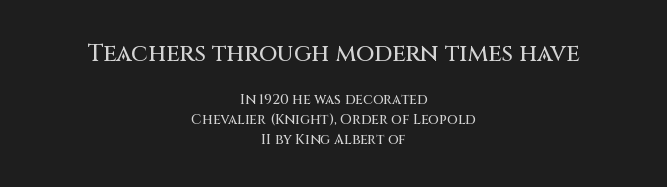
The image shows 24 px text type, upright; set centered, normal line spacing (1.41x), normal letter spacing, not underlined; the first (top) block is 1.71x larger.
